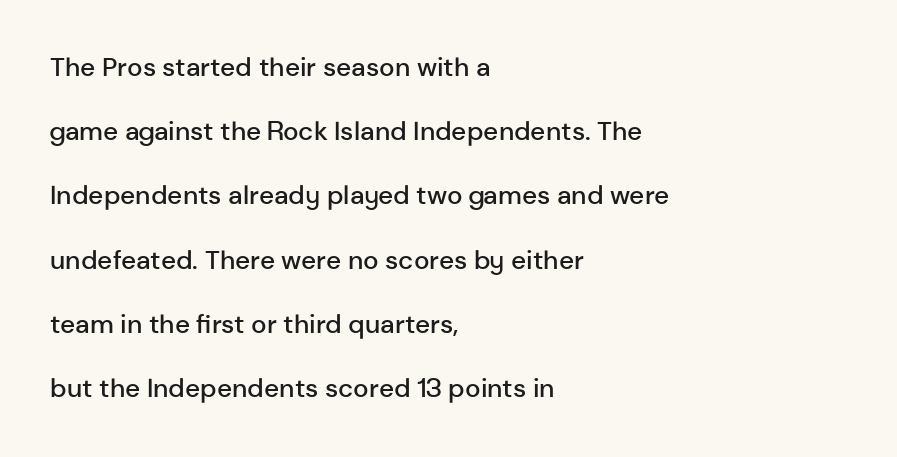
The image shows 26 px text type, upright; set left-aligned, loose line spacing (2.47x), normal letter spacing, not underlined.
